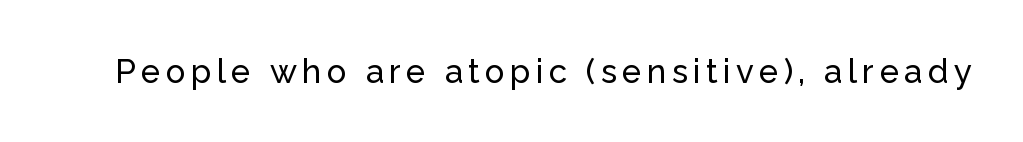
The image shows 33 px sans-serif type, upright; set not underlined; low stroke contrast and a medium x-height.
